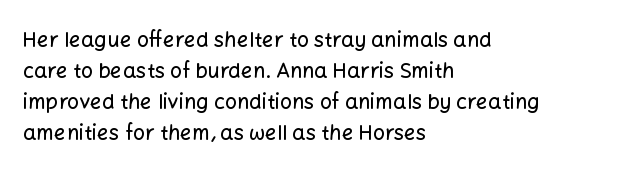
Does the copy run flush right? No — it runs flush left. The specimen reads as upright at a glance. Between one letter and the next there's only the usual sliver of space. The designer left line spacing at the default.
